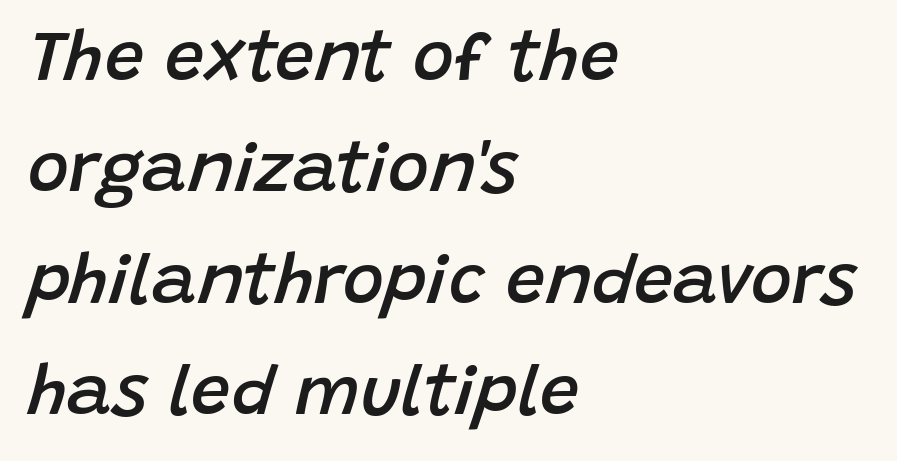
{"italic": "yes", "lean": "right", "slant_degrees": 15, "bold": "semi", "weight": "semibold", "width": "normal", "stroke_contrast": "low", "x_height": "large", "monospaced": "no", "underline": "no", "align": "left", "line_spacing": "normal", "line_spacing_ratio": 1.59, "letter_spacing": "normal", "letter_spacing_em": 0.0, "glyph_px": 70}
